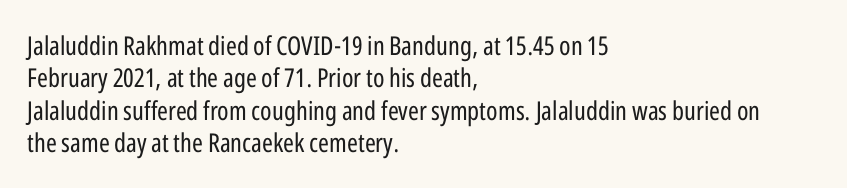
{"italic": "no", "bold": "no", "underline": "no", "align": "left", "line_spacing": "normal", "line_spacing_ratio": 1.25, "letter_spacing": "normal", "letter_spacing_em": 0.0, "glyph_px": 26}
